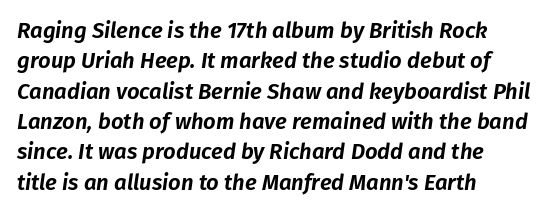
{"italic": "yes", "lean": "right", "slant_degrees": 8, "underline": "no", "align": "left", "line_spacing": "normal", "line_spacing_ratio": 1.38, "letter_spacing": "normal", "letter_spacing_em": 0.0, "glyph_px": 22}
